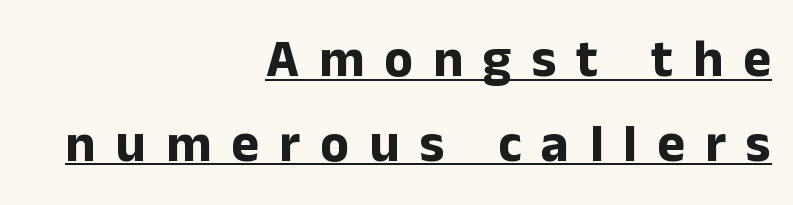
The image shows 53 px bold sans-serif type, upright; set right-aligned, normal line spacing (1.6x), unusually wide letter spacing (+0.38 em), underlined; low stroke contrast and a medium x-height.
